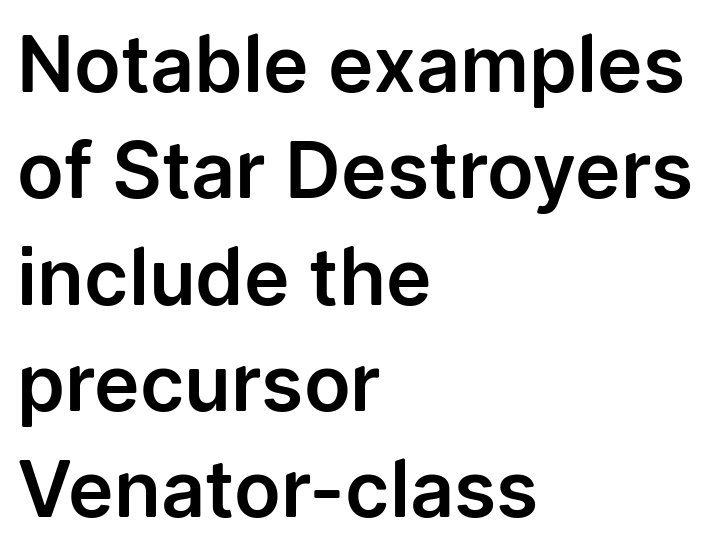
Alignment: flush left. The baseline area is clear. Is this a fixed-width face? No — the glyphs have proportional, varying widths. Unlike a traditional serif, this face leaves its strokes unadorned. Default kerning and tracking; the words read as compact shapes.
